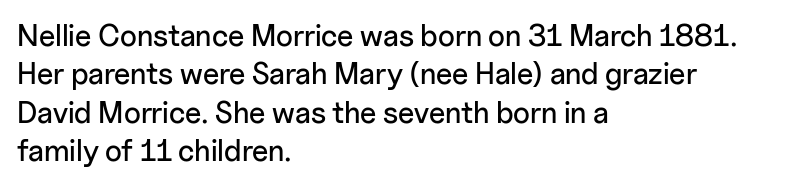
Proportional: the letters do not fall into vertical columns. Every character sits straight up, as roman type does. Quick note: interline space is typical. A typesetter would label this face a sans.
